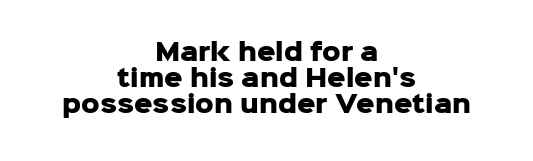
Q: Is the text bold? A: Yes.
Q: Is the text italic (slanted)? A: No, it is upright.
Q: Is the text underlined? A: No.
Q: How is the paragraph aligned? A: Centered.
Q: Is the spacing between letters normal or unusually wide? A: Normal.
Q: Is the spacing between lines tight, normal or loose? A: Tight.
